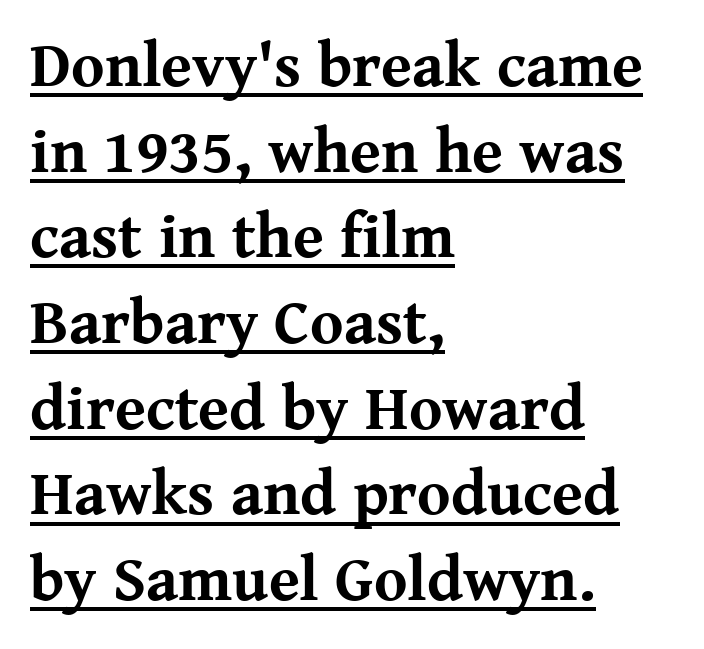
Students, note that the glyphs here touch the page at normal intervals. The typesetter chose a ragged-right arrangement here. Check where the strokes stop: tiny serifs finish them off. No italicization has been applied; the sample stays upright. Strong, thick strokes mark this as bold type. Summary of vertical rhythm: regular, with standard interline spacing.
